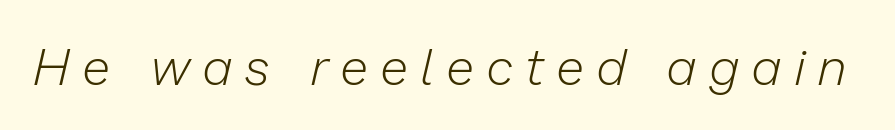
The image shows 51 px light type, italic (leaning right); set unusually wide letter spacing (+0.27 em), not underlined; low stroke contrast and a medium x-height.
